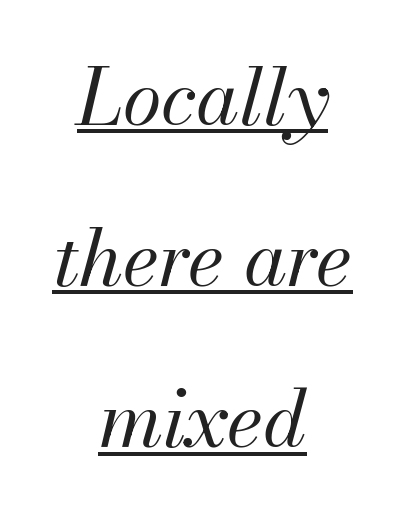
Q: Is the text bold? A: No.
Q: Is the text italic (slanted)? A: Yes, it leans right by about 13 degrees.
Q: Is the text underlined? A: Yes.
Q: How is the paragraph aligned? A: Centered.
Q: Is the spacing between letters normal or unusually wide? A: Normal.
Q: Is the spacing between lines tight, normal or loose? A: Loose.
Q: Width (condensed, normal, or wide)? A: Normal.
Q: Stroke contrast? A: Medium.
Q: x-height? A: Small.
Q: Monospaced? A: No.
